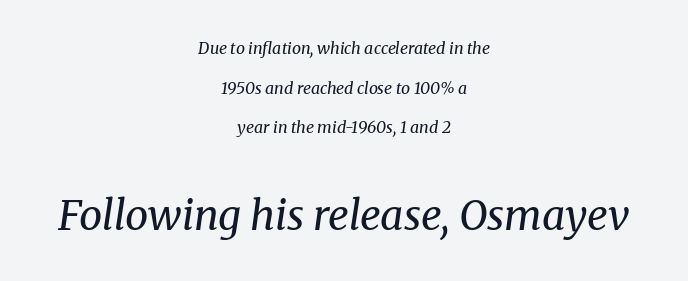
The passage shown leans; its letterforms are oblique. Here the second block reads like a headline and the first like body copy. Are there feet on the stems? There are — it's a serif. Does extra space separate the letters? No, they use regular spacing.
